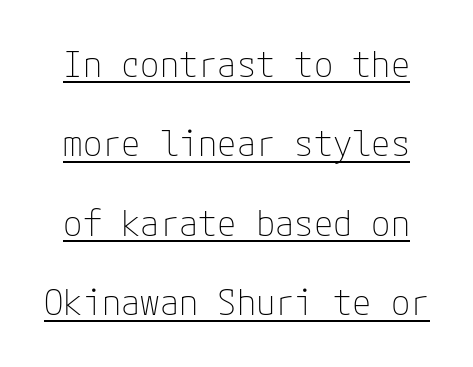
In terms of letterspacing, this is plain default setting. Do the letters lean? They stand straight. The type family on display is of the sans-serif kind. A quiet, ordinary-to-light weight characterises the typeface.
